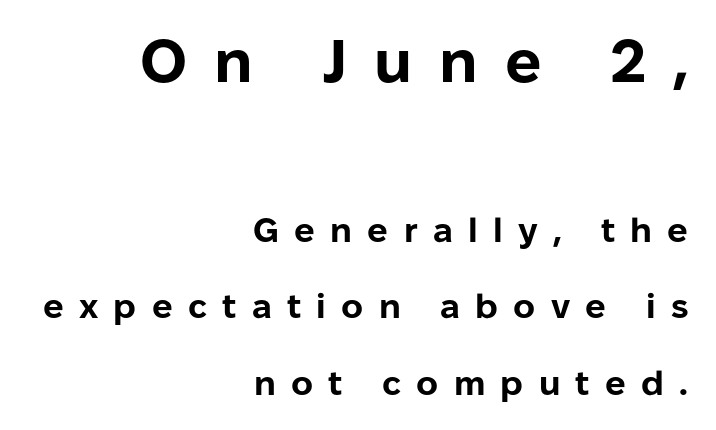
Q: Is the text bold? A: Yes.
Q: Is the text italic (slanted)? A: No, it is upright.
Q: Is the typeface a serif or a sans-serif typeface? A: Sans-serif.
Q: Is the text underlined? A: No.
Q: How is the paragraph aligned? A: Right-aligned.
Q: Is the spacing between letters normal or unusually wide? A: Unusually wide.
Q: Is the spacing between lines tight, normal or loose? A: Loose.
Q: Which block of text is set in a larger size, the first (top) or the second (bottom)? A: The first (top) one.
Q: Width (condensed, normal, or wide)? A: Normal.
Q: Stroke contrast? A: Low.
Q: x-height? A: Medium.
Q: Monospaced? A: No.
